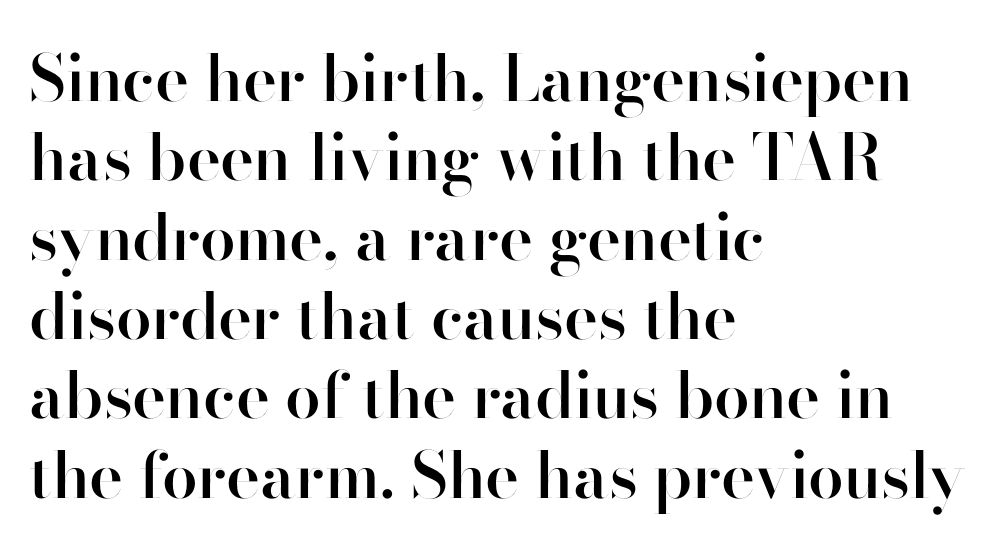
Q: Is the text bold? A: Semi-bold.
Q: Is the text italic (slanted)? A: No, it is upright.
Q: Is the typeface a serif or a sans-serif typeface? A: Sans-serif.
Q: Is the text underlined? A: No.
Q: How is the paragraph aligned? A: Left-aligned.
Q: Is the spacing between letters normal or unusually wide? A: Normal.
Q: Width (condensed, normal, or wide)? A: Normal.
Q: Stroke contrast? A: High.
Q: x-height? A: Small.
Q: Monospaced? A: No.
